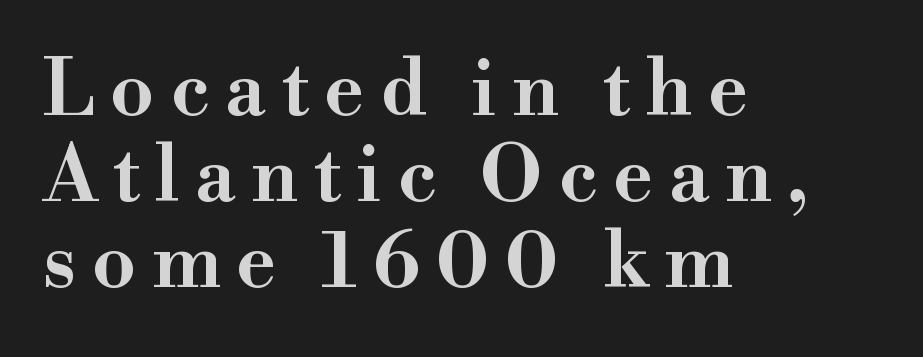
This sample is left-justified, so line endings fall wherever the words run out. Look at the tracking — it's clearly loosened, letters drifting apart. Character widths vary here, with narrow letters taking less room than wide ones. The foot of each line stays bare and open. Serifs: yes, visible at the terminals of the letterforms. When letters stand straight like this, we call the style roman or upright.
